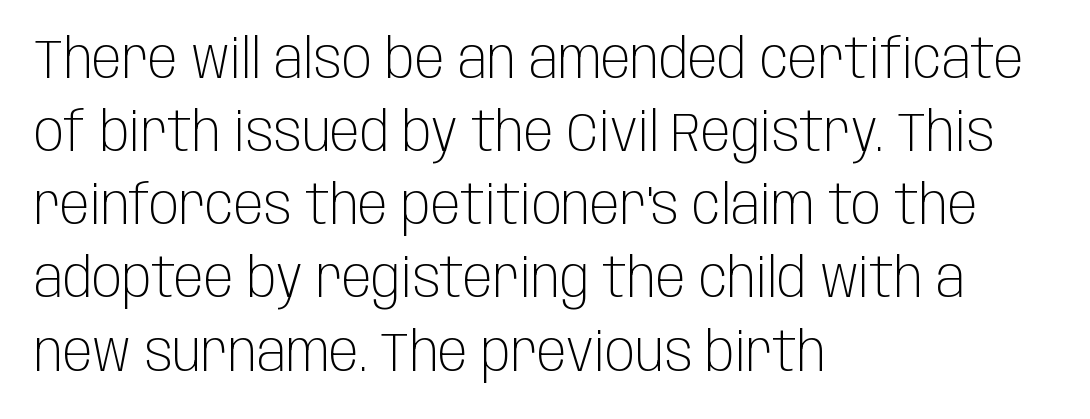
The image shows 55 px light, condensed sans-serif type, upright; set left-aligned, normal line spacing (1.33x), normal letter spacing, not underlined; low stroke contrast and a large x-height.
